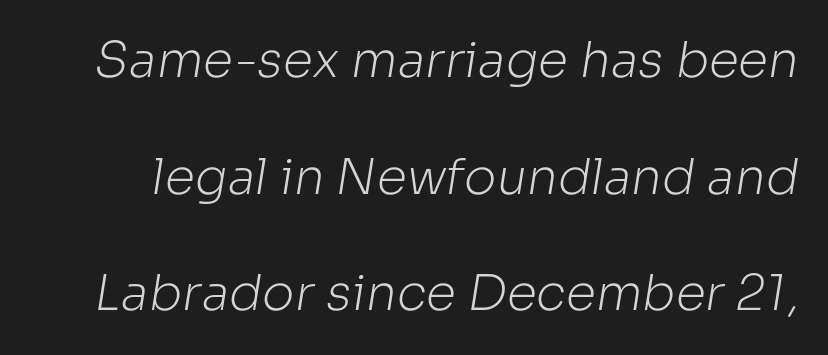
The image shows 49 px light sans-serif type; set loose line spacing (2.38x), normal letter spacing, not underlined; low stroke contrast and a medium x-height.
